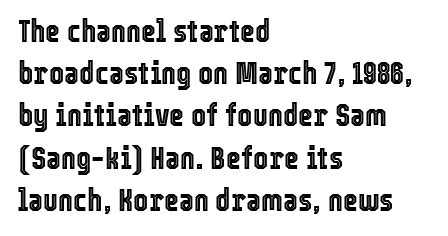
Clear beneath every line of the passage. Proportional: the letters do not fall into vertical columns. Baseline-to-baseline distance is the conventional proportion of letter height. Compared with a centered layout, this one pins lines to the left instead.
